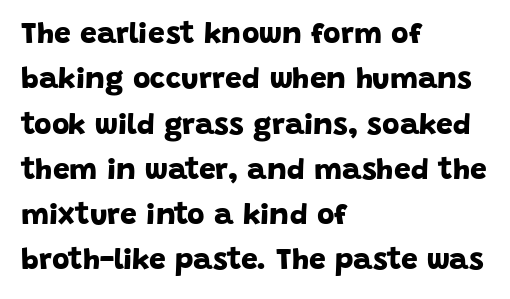
The image shows 30 px bold sans-serif type; set left-aligned, normal line spacing (1.51x), normal letter spacing, not underlined; low stroke contrast and a large x-height.
